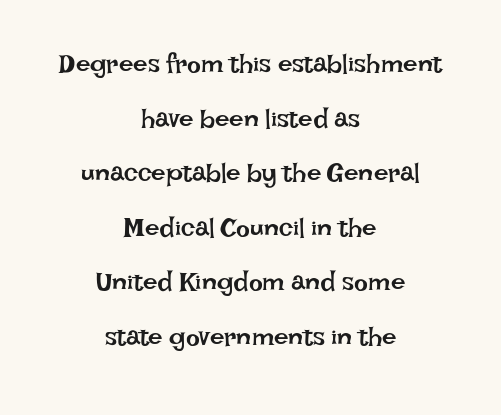
Q: Is the text bold? A: No.
Q: Is the text italic (slanted)? A: No, it is upright.
Q: Is the text underlined? A: No.
Q: How is the paragraph aligned? A: Centered.
Q: Is the spacing between letters normal or unusually wide? A: Normal.
Q: Is the spacing between lines tight, normal or loose? A: Loose.
